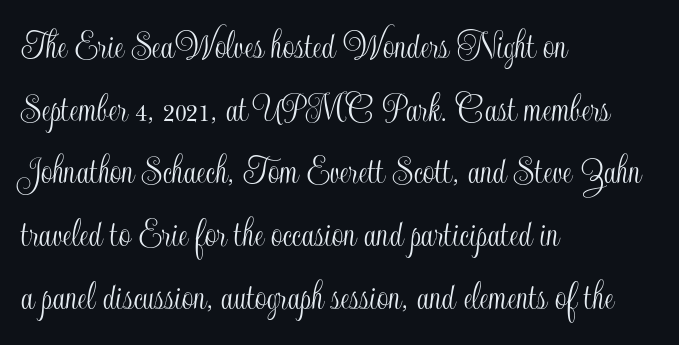
{"width": "condensed", "x_height": "small", "monospaced": "no", "underline": "no", "align": "left", "line_spacing": "normal", "line_spacing_ratio": 1.53, "letter_spacing": "normal", "letter_spacing_em": 0.0, "glyph_px": 41}
